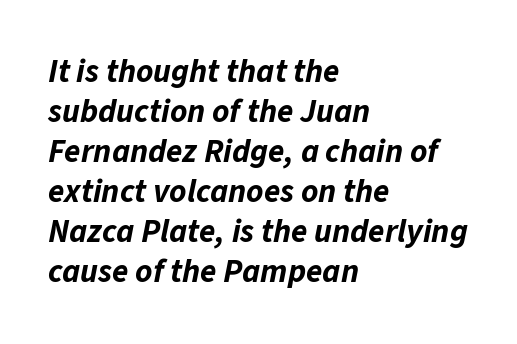
Q: Is the text bold? A: Yes.
Q: Is the text italic (slanted)? A: Yes, it leans right by about 11 degrees.
Q: Is the text underlined? A: No.
Q: How is the paragraph aligned? A: Left-aligned.
Q: Is the spacing between letters normal or unusually wide? A: Normal.
Q: Width (condensed, normal, or wide)? A: Normal.
Q: Stroke contrast? A: Low.
Q: x-height? A: Medium.
Q: Monospaced? A: No.
